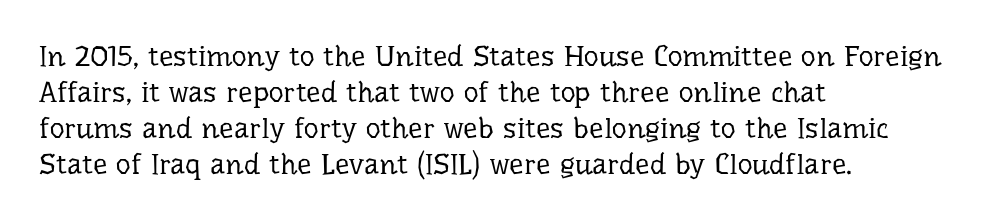
The foot of each line stays bare and open. Nothing unusual about the tracking: characters are spaced as the font intends. The letters carry serifs — small finishing strokes at the ends of their stems. The strokes are not fattened; the text isn't bold. Each letter keeps its own natural width here, so spacing adapts to shape. Is there any slant? The stems are plumb.
